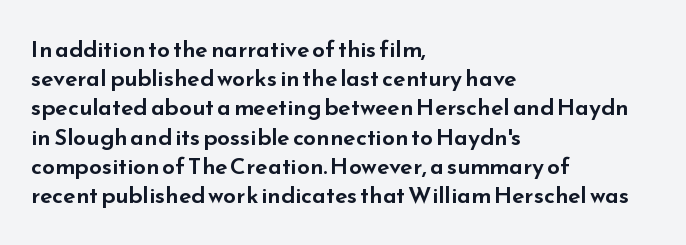
Interline gaps are of average width in this sample. Short note: letters normally spaced. Posture: vertical. The strip under each line holds only bare page. Which margin do the lines hug? The left one — the right edge is uneven.
